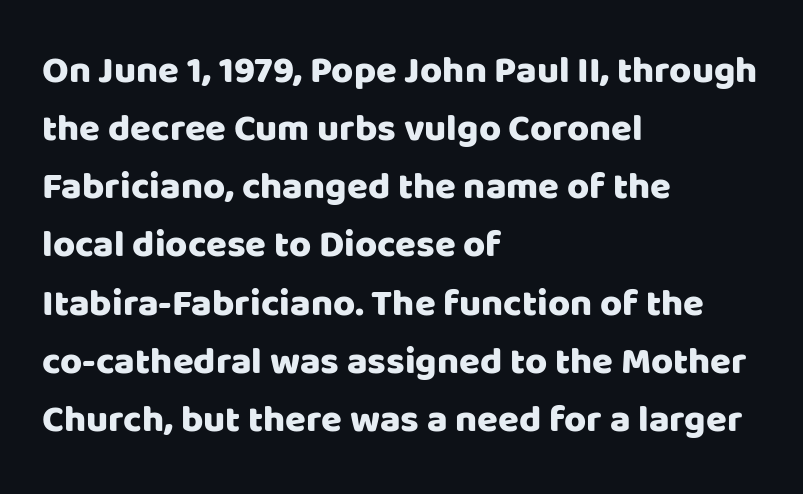
The image shows 38 px sans-serif type, upright; set left-aligned, normal line spacing (1.53x), normal letter spacing, not underlined; low stroke contrast and a large x-height.
